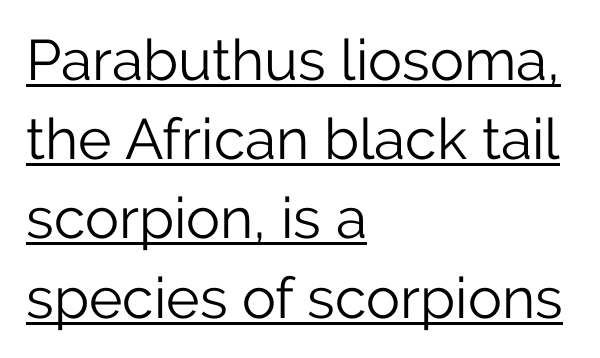
You can tell from the bare stems that sans-serif type was used. The compositor pushed each line to the left boundary. One glance says typical: line gaps are just what's usual. Is this a fixed-width face? No — the glyphs have proportional, varying widths. The gaps between neighbouring characters are ordinary and unremarkable.
